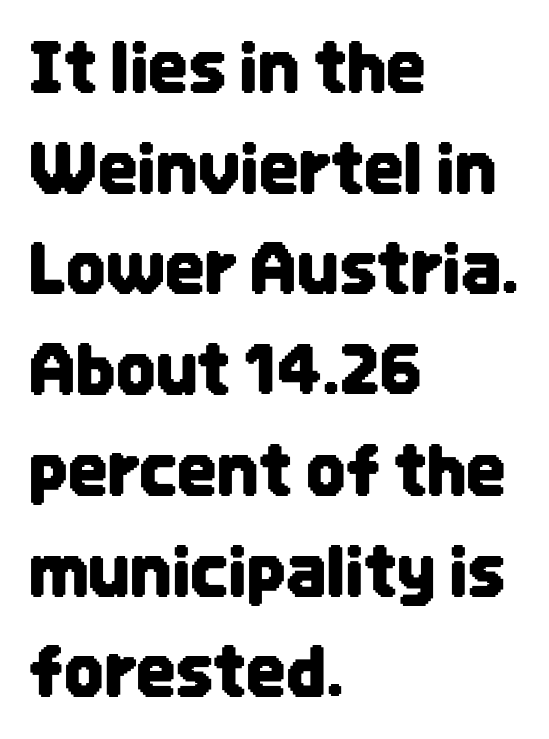
The image shows 69 px condensed sans-serif type, upright; set left-aligned, normal line spacing (1.46x), normal letter spacing, not underlined; low stroke contrast and a large x-height.
